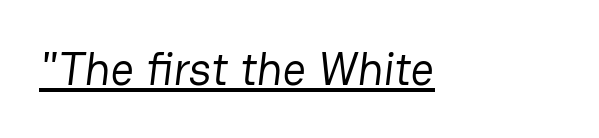
The image shows 46 px regular-weight sans-serif type; set normal letter spacing, underlined; low stroke contrast and a medium x-height.
